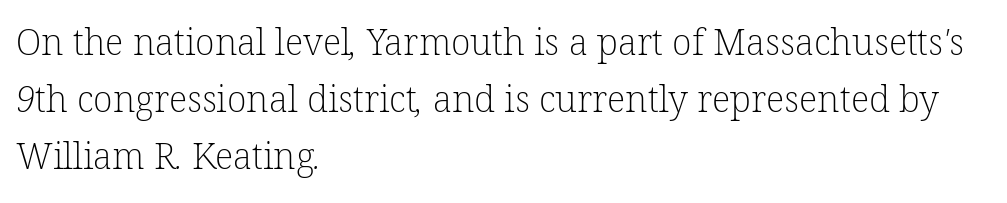
The image shows 36 px light serif type; set left-aligned, normal line spacing (1.58x), normal letter spacing, not underlined; low stroke contrast and a medium x-height.
